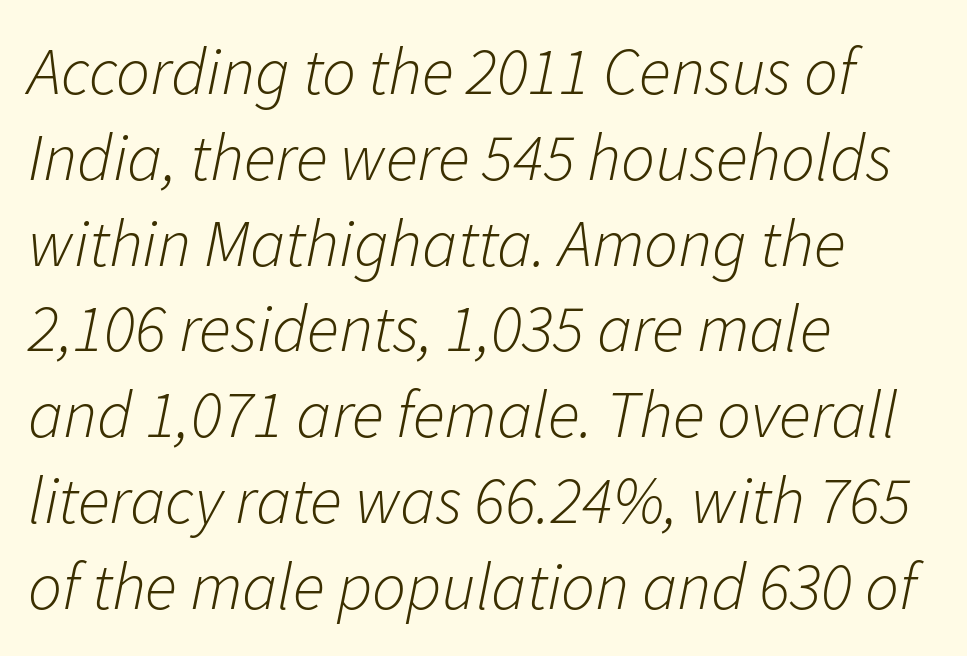
Beneath every word, the page is bare. Posture: slanted. Summary of vertical rhythm: regular, with standard interline spacing. Line beginnings align vertically; line endings do not. What stands out about the letter spacing? Nothing — it is the standard amount. Think of a printed novel: that variable character pitch is what you see here.
